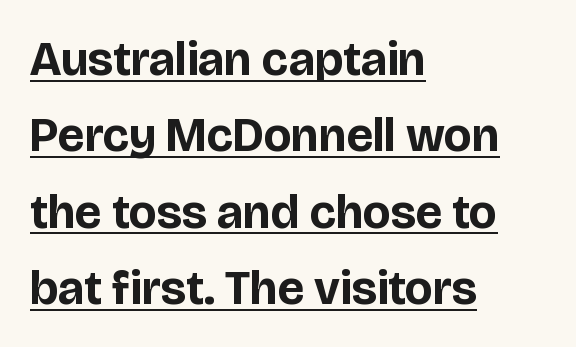
The image shows 48 px bold sans-serif type, upright; set left-aligned, normal line spacing (1.59x), normal letter spacing, underlined; low stroke contrast and a large x-height.
